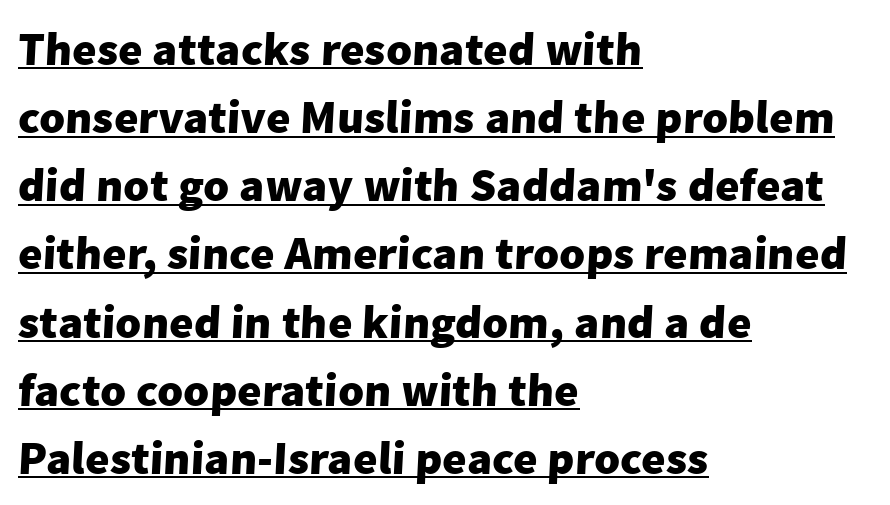
{"serif": "no", "bold": "yes", "weight": "heavy", "width": "normal", "stroke_contrast": "low", "x_height": "medium", "monospaced": "no", "underline": "yes", "align": "left", "line_spacing": "normal", "line_spacing_ratio": 1.45, "letter_spacing": "normal", "letter_spacing_em": 0.0, "glyph_px": 47}
